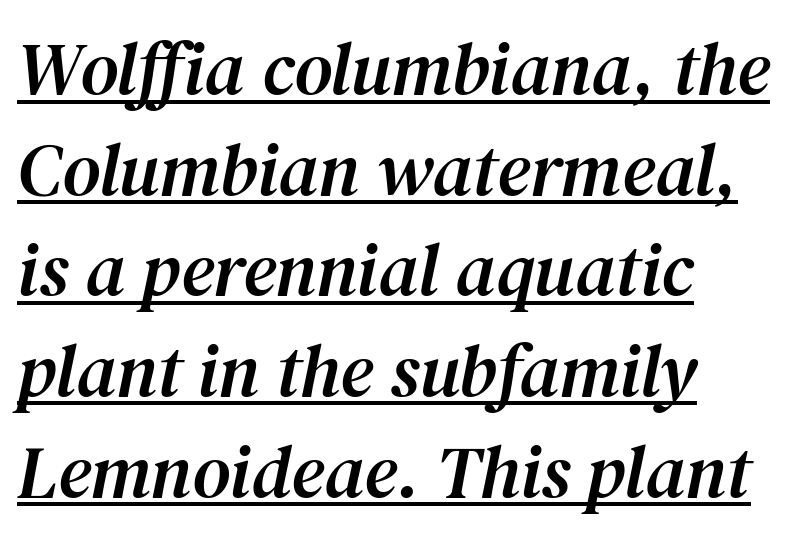
{"serif": "yes", "italic": "yes", "lean": "right", "slant_degrees": 12, "width": "normal", "stroke_contrast": "medium", "x_height": "medium", "monospaced": "no", "underline": "yes", "align": "left", "line_spacing": "normal", "line_spacing_ratio": 1.36, "letter_spacing": "normal", "letter_spacing_em": 0.0, "glyph_px": 74}
